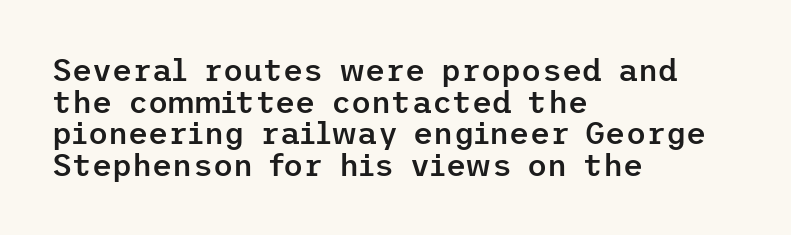
The image shows 31 px semibold sans-serif type, upright; set left-aligned, tight line spacing (1.02x), normal letter spacing, not underlined; low stroke contrast and a medium x-height.
